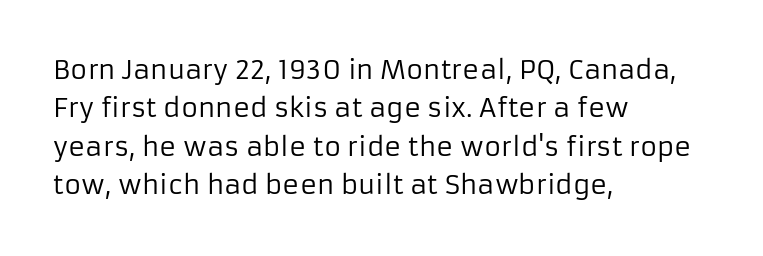
Leftover space on each line is placed entirely after the last word. The font sits on the lighter half of the weight spectrum, regular included. Here the glyphs are tracked normally, forming tight word shapes. Evenly set lines give the paragraph a standard silhouette. The area under the type is left untouched. The letters stand upright; this is a roman face.
